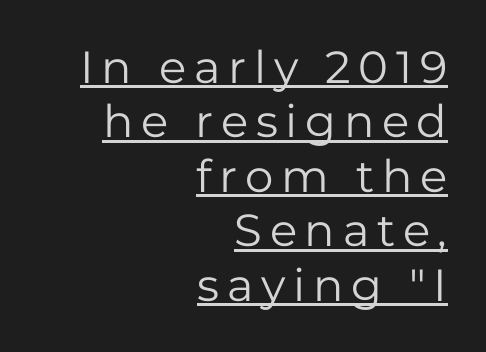
{"serif": "no", "italic": "no", "bold": "no", "weight": "regular", "width": "normal", "stroke_contrast": "low", "x_height": "medium", "monospaced": "no", "underline": "yes", "align": "right", "line_spacing_ratio": 1.21, "glyph_px": 45}
